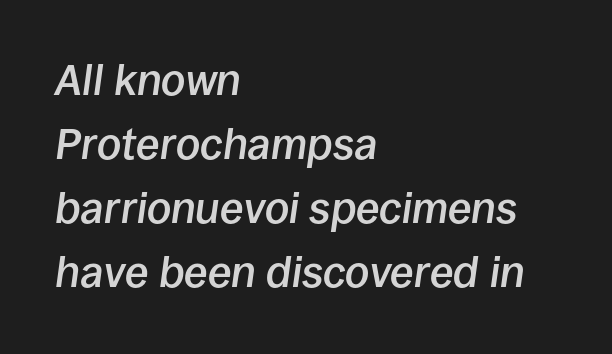
The image shows 43 px semibold type, italic (leaning right); set left-aligned, normal line spacing (1.49x), normal letter spacing, not underlined; low stroke contrast and a large x-height.
